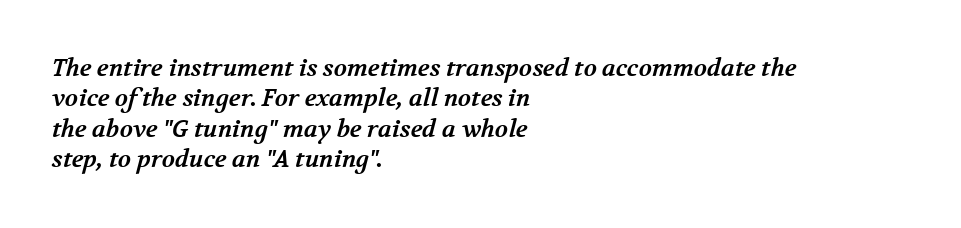
{"bold": "yes", "underline": "no", "align": "left", "line_spacing": "normal", "line_spacing_ratio": 1.27, "letter_spacing": "normal", "letter_spacing_em": 0.0, "glyph_px": 24}
